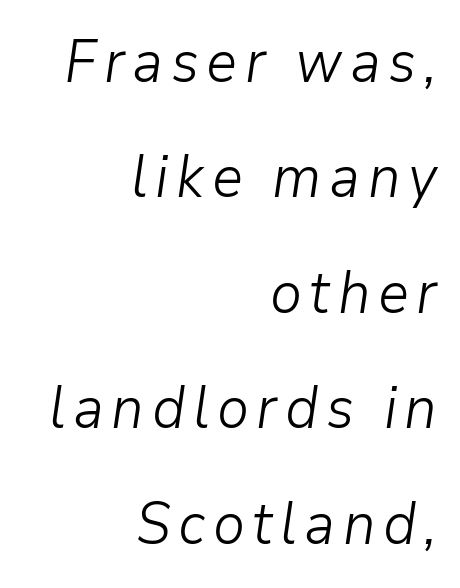
{"italic": "yes", "lean": "right", "slant_degrees": 9, "bold": "no", "weight": "light", "width": "normal", "stroke_contrast": "low", "x_height": "medium", "monospaced": "no", "underline": "no", "align": "right", "line_spacing": "loose", "line_spacing_ratio": 1.99, "glyph_px": 58}
